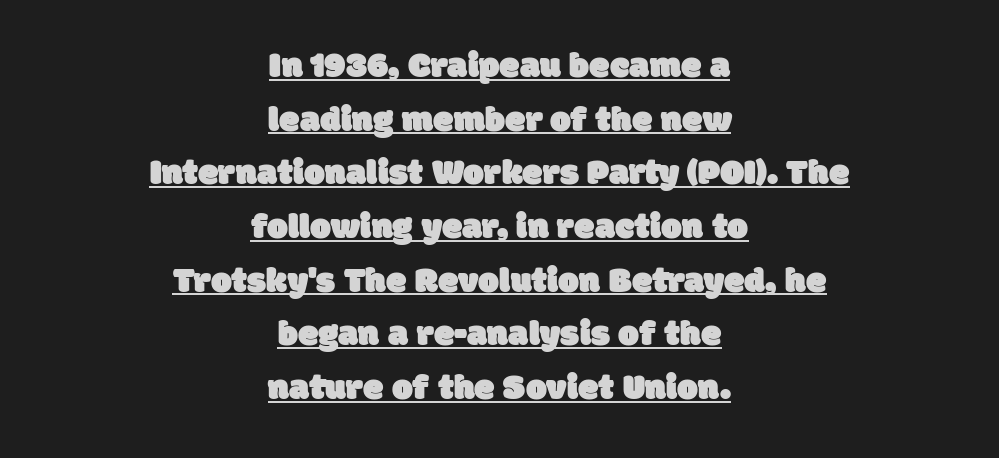
The image shows 37 px sans-serif type; set centered, normal line spacing (1.45x), normal letter spacing, underlined; low stroke contrast and a large x-height.
